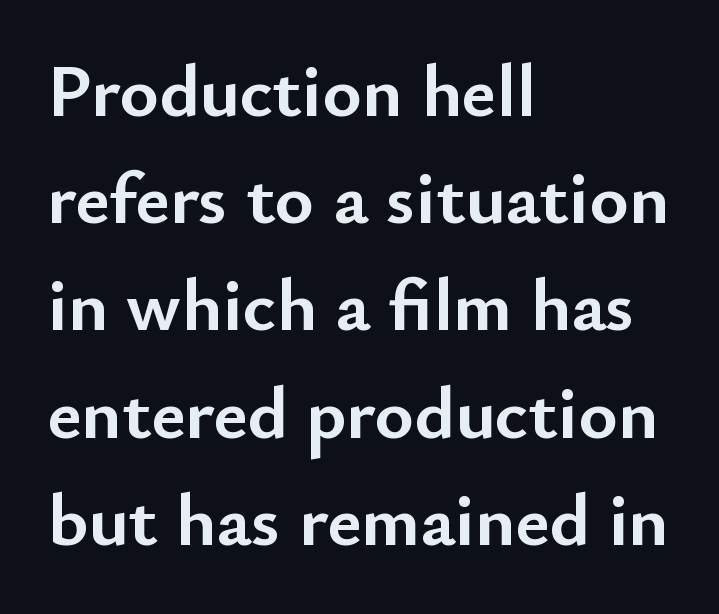
{"serif": "no", "italic": "no", "bold": "yes", "weight": "semibold", "width": "normal", "stroke_contrast": "low", "x_height": "small", "monospaced": "no", "underline": "no", "align": "left", "line_spacing": "normal", "line_spacing_ratio": 1.43, "letter_spacing": "normal", "letter_spacing_em": 0.0, "glyph_px": 75}
